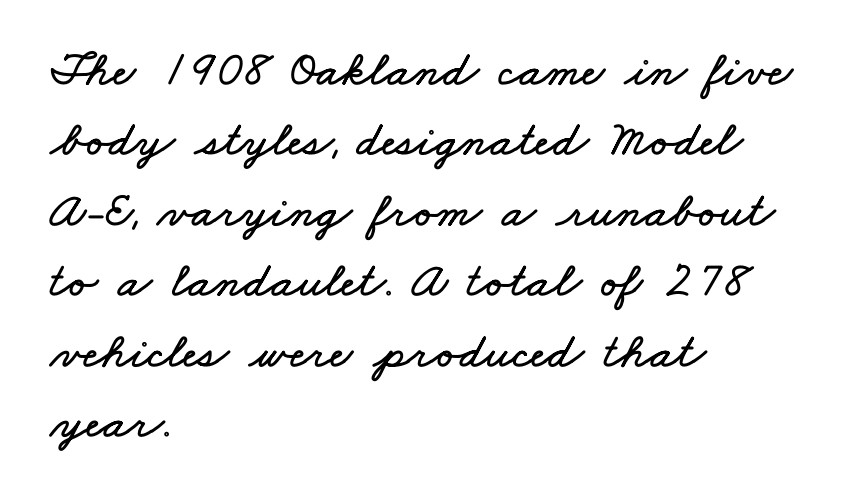
{"width": "wide", "stroke_contrast": "low", "x_height": "small", "monospaced": "no", "underline": "no", "align": "left", "line_spacing": "normal", "line_spacing_ratio": 1.41, "letter_spacing": "normal", "letter_spacing_em": 0.0, "glyph_px": 50}
